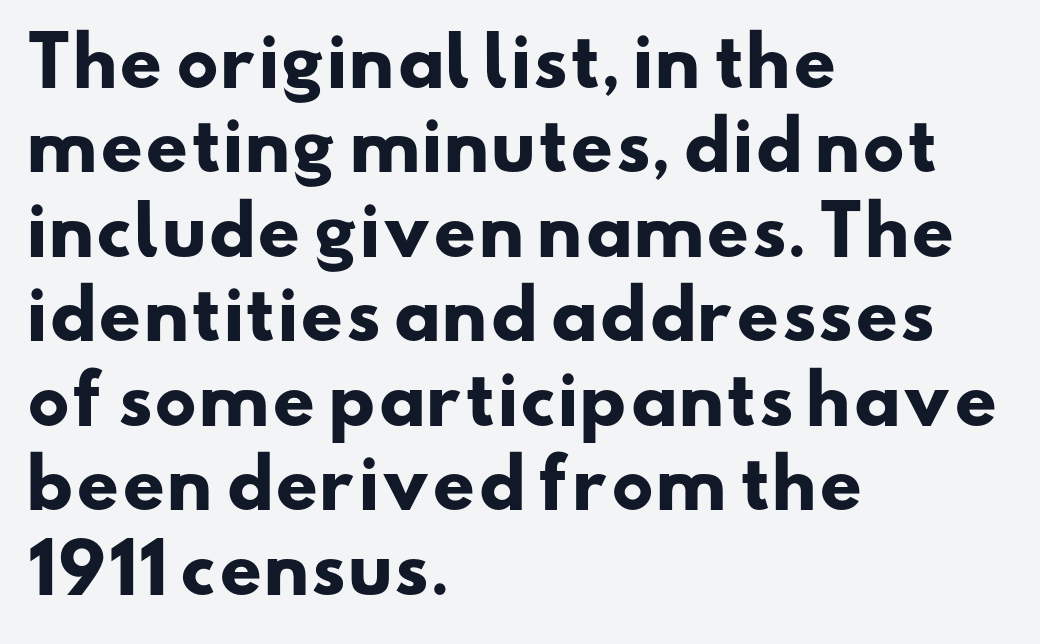
Interline gaps are of average width in this sample. Typographically, this falls in the sans-serif category. Do the characters align in a grid? No, the font is proportional. Caption: standard tracking, unaltered. These lines carry a lot of weight — the face is fully bold. If you drew a ruler down the left edge, every line would touch it.
